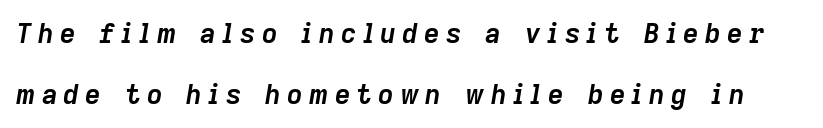
{"italic": "yes", "lean": "right", "slant_degrees": 9, "bold": "yes", "underline": "no", "line_spacing": "loose", "line_spacing_ratio": 2.25, "letter_spacing": "wide", "letter_spacing_em": 0.23, "glyph_px": 27}
